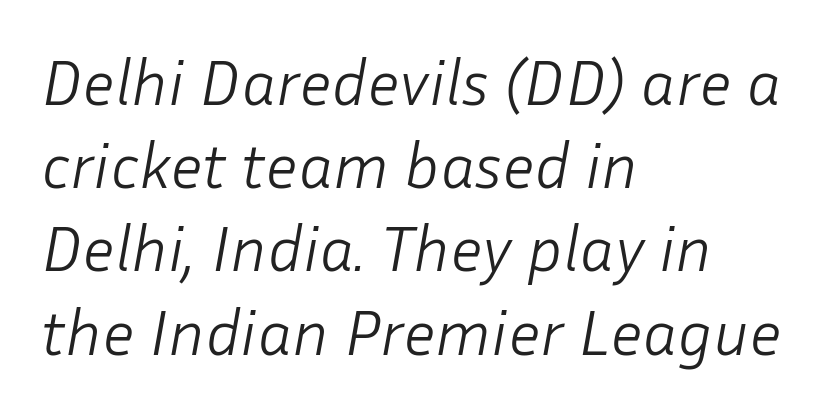
Slanted lettering throughout. Letter spacing: default. Notice how the passage keeps a crisp vertical edge on the left only. A typesetter would call this proportional, since set widths differ per character. Horizontal bands of white between lines are of average thickness.
